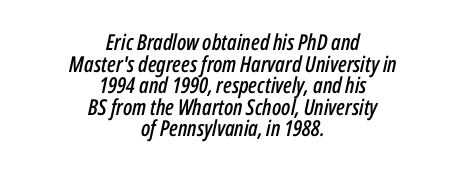
Q: Is the text italic (slanted)? A: Yes, it leans right by about 12 degrees.
Q: Is the text underlined? A: No.
Q: How is the paragraph aligned? A: Centered.
Q: Is the spacing between letters normal or unusually wide? A: Normal.
Q: Is the spacing between lines tight, normal or loose? A: Tight.
